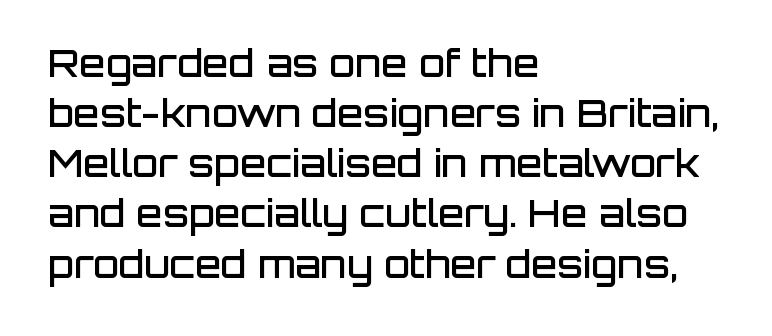
The image shows 38 px semibold sans-serif type, upright; set left-aligned, normal line spacing (1.32x), normal letter spacing, not underlined; low stroke contrast and a large x-height.
